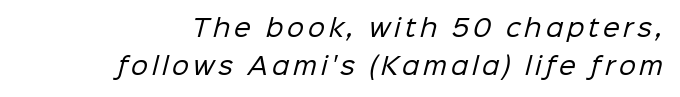
Q: Is the text bold? A: No.
Q: Is the text underlined? A: No.
Q: How is the paragraph aligned? A: Right-aligned.
Q: Is the spacing between lines tight, normal or loose? A: Normal.
